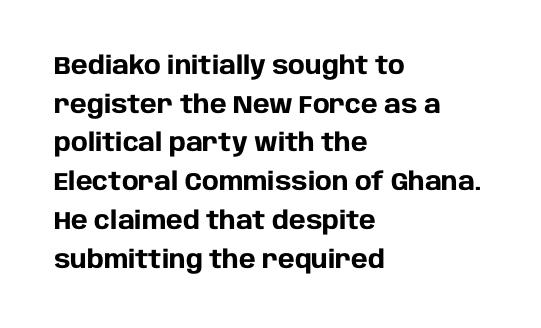
Q: Is the text bold? A: Yes.
Q: Is the text italic (slanted)? A: No, it is upright.
Q: Is the text underlined? A: No.
Q: How is the paragraph aligned? A: Left-aligned.
Q: Is the spacing between letters normal or unusually wide? A: Normal.
Q: Is the spacing between lines tight, normal or loose? A: Normal.
